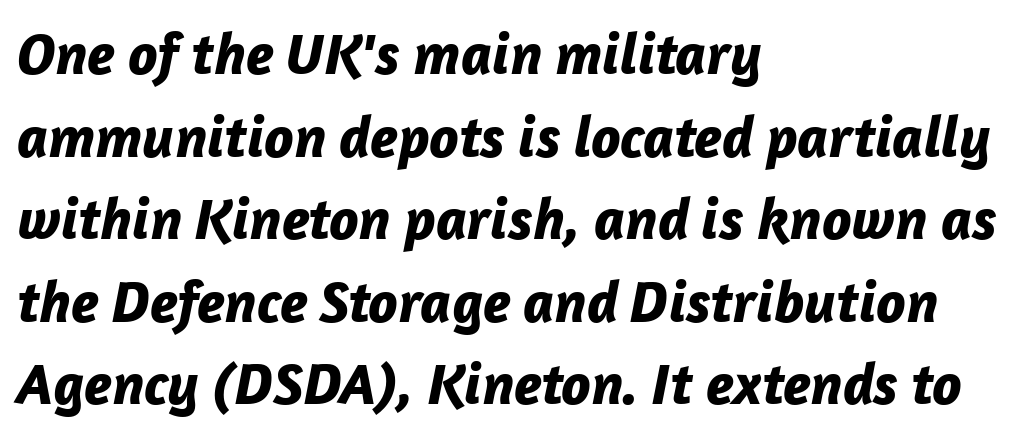
The image shows 59 px bold type, italic (leaning right); set left-aligned, normal line spacing (1.4x), normal letter spacing, not underlined; low stroke contrast and a medium x-height.
